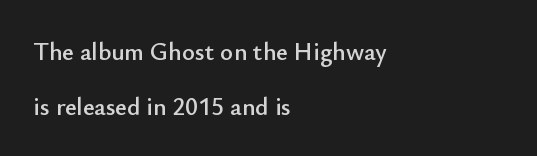
Q: Is the text italic (slanted)? A: No, it is upright.
Q: Is the text underlined? A: No.
Q: How is the paragraph aligned? A: Left-aligned.
Q: Is the spacing between letters normal or unusually wide? A: Normal.
Q: Is the spacing between lines tight, normal or loose? A: Loose.
